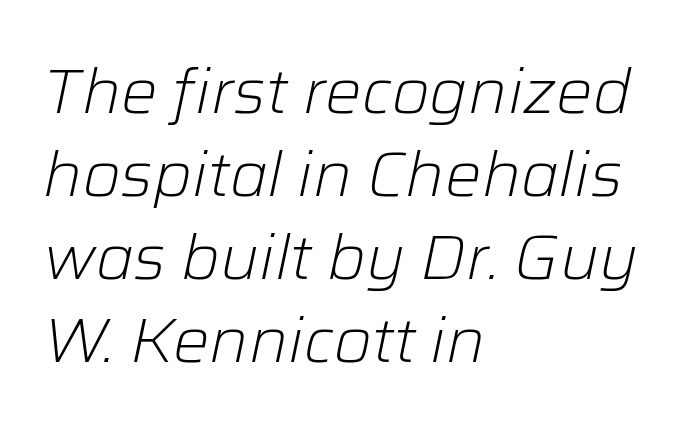
{"italic": "yes", "lean": "right", "slant_degrees": 12, "bold": "no", "weight": "light", "width": "normal", "stroke_contrast": "low", "x_height": "medium", "monospaced": "no", "underline": "no", "align": "left", "line_spacing": "normal", "line_spacing_ratio": 1.36, "letter_spacing": "normal", "letter_spacing_em": 0.0, "glyph_px": 61}
